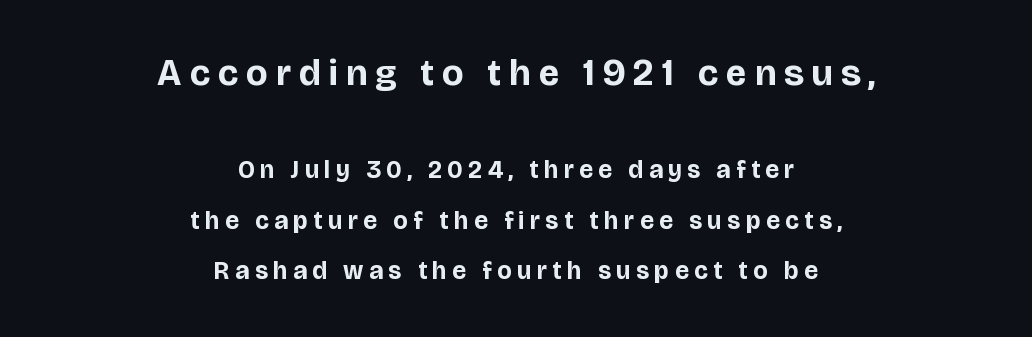
Q: Is the text bold? A: Yes.
Q: Is the text italic (slanted)? A: No, it is upright.
Q: Is the typeface a serif or a sans-serif typeface? A: Sans-serif.
Q: Is the text underlined? A: No.
Q: How is the paragraph aligned? A: Centered.
Q: Is the spacing between letters normal or unusually wide? A: Unusually wide.
Q: Is the spacing between lines tight, normal or loose? A: Loose.
Q: Which block of text is set in a larger size, the first (top) or the second (bottom)? A: The first (top) one.
Q: Width (condensed, normal, or wide)? A: Normal.
Q: Stroke contrast? A: Low.
Q: x-height? A: Large.
Q: Monospaced? A: No.
